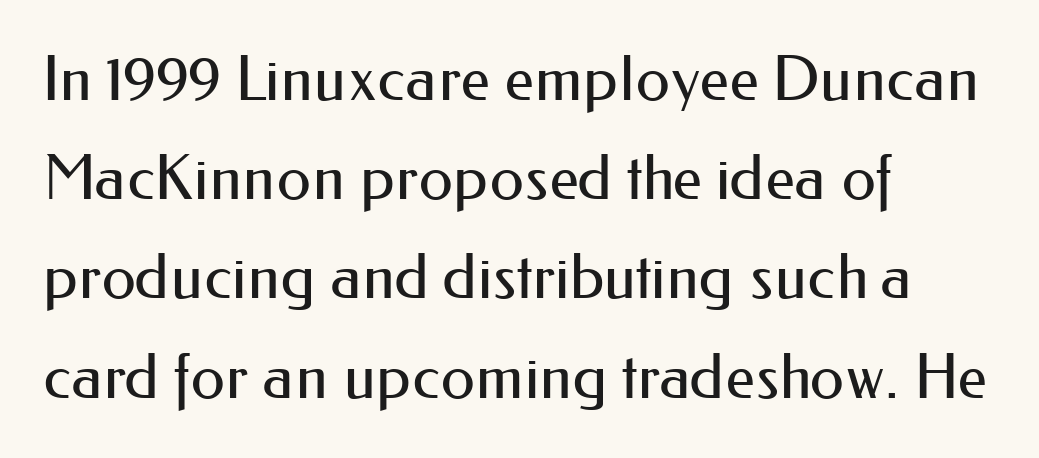
{"serif": "no", "italic": "no", "bold": "no", "weight": "regular", "width": "normal", "stroke_contrast": "medium", "x_height": "small", "monospaced": "no", "underline": "no", "align": "left", "line_spacing": "normal", "line_spacing_ratio": 1.6, "letter_spacing": "normal", "letter_spacing_em": 0.0, "glyph_px": 62}
